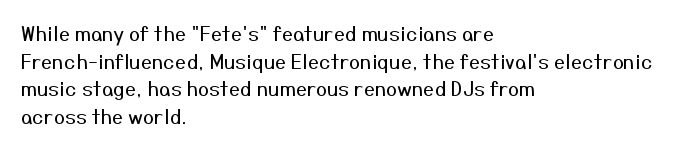
The image shows 20 px text type, upright; set left-aligned, normal line spacing (1.38x), normal letter spacing, not underlined.
